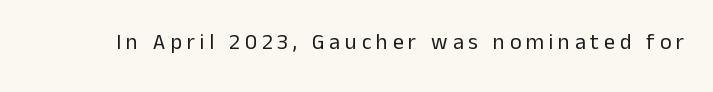
{"italic": "no", "bold": "no", "underline": "no", "letter_spacing": "wide", "letter_spacing_em": 0.22, "glyph_px": 22}
